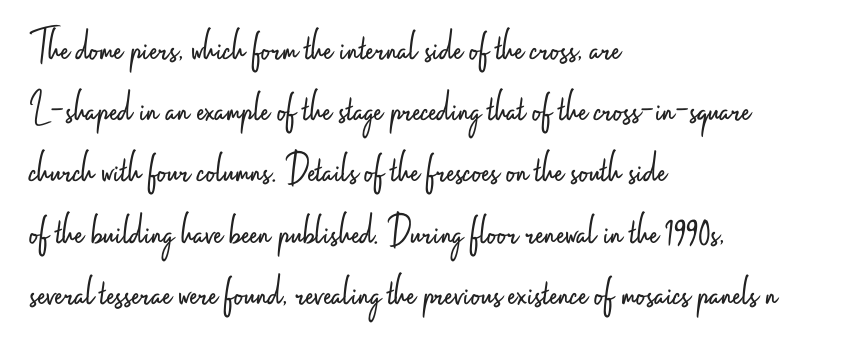
{"serif": "no", "bold": "no", "weight": "light", "width": "condensed", "stroke_contrast": "low", "x_height": "small", "monospaced": "no", "underline": "no", "align": "left", "line_spacing": "normal", "line_spacing_ratio": 1.36, "letter_spacing": "normal", "letter_spacing_em": 0.0, "glyph_px": 45}
